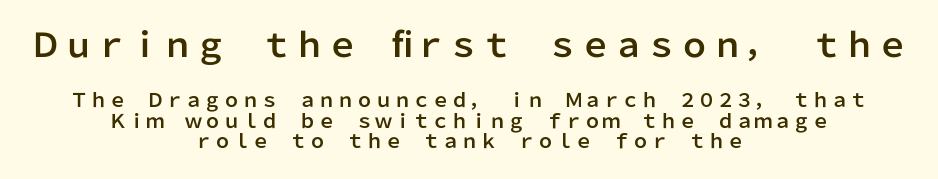
Descenders are the only things crossing below the line. Vertical strokes here are truly vertical. Reading down the block, each line starts at a different indent, mirrored at its end. Leading: reduced.
